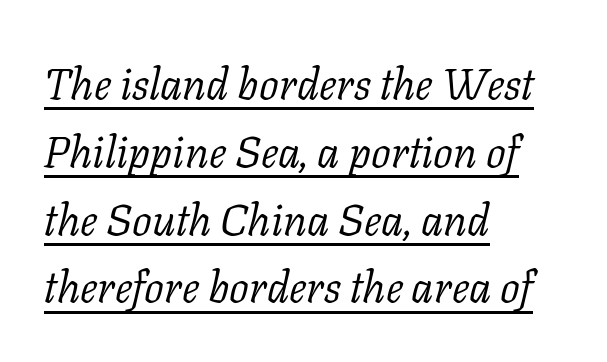
The image shows 44 px light serif type, italic (leaning right); set left-aligned, normal line spacing (1.54x), normal letter spacing, underlined; low stroke contrast and a medium x-height.
